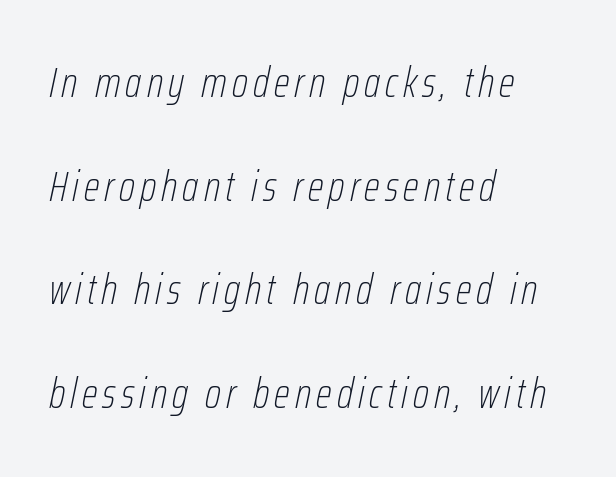
The image shows 42 px thin, condensed type, italic (leaning right); set left-aligned, loose line spacing (2.47x), not underlined; low stroke contrast and a medium x-height.
